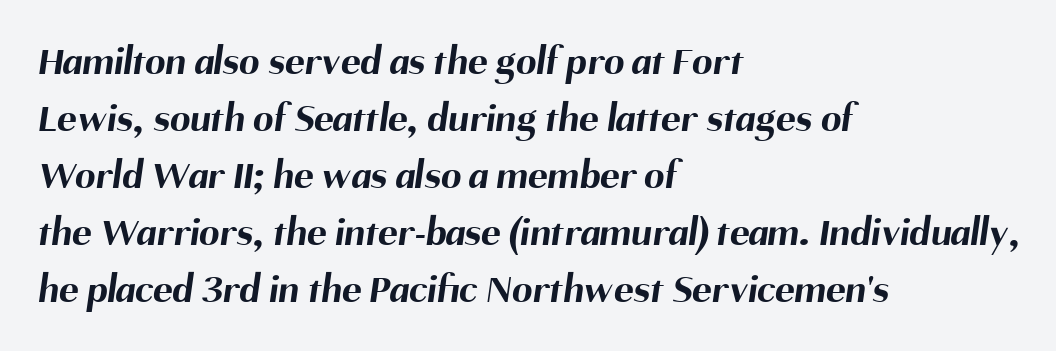
The image shows 41 px bold sans-serif type; set left-aligned, normal line spacing (1.39x), normal letter spacing, not underlined; medium stroke contrast and a medium x-height.
